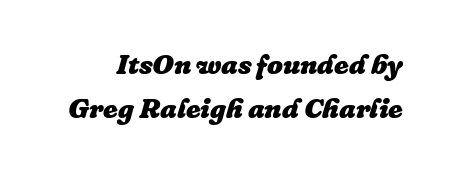
Q: Is the text bold? A: Yes.
Q: Is the text italic (slanted)? A: Yes, it leans right by about 16 degrees.
Q: Is the text underlined? A: No.
Q: Is the spacing between letters normal or unusually wide? A: Normal.
Q: Is the spacing between lines tight, normal or loose? A: Normal.
Q: Width (condensed, normal, or wide)? A: Normal.
Q: Stroke contrast? A: Low.
Q: x-height? A: Medium.
Q: Monospaced? A: No.
